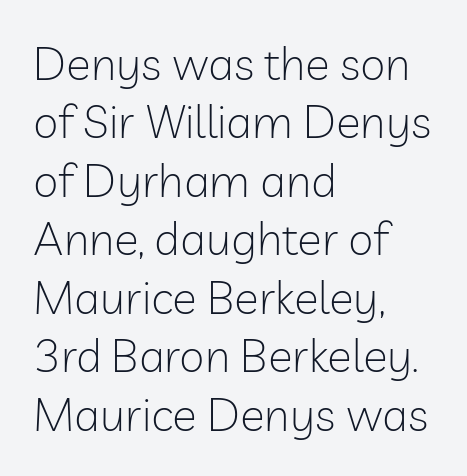
The image shows 46 px light sans-serif type, upright; set left-aligned, normal line spacing (1.27x), normal letter spacing, not underlined; low stroke contrast and a medium x-height.
